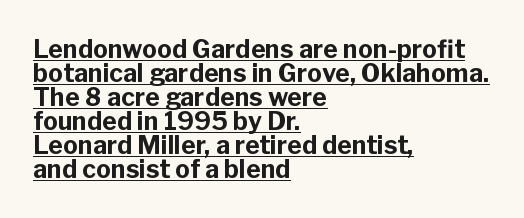
The image shows 25 px bold type, upright; set left-aligned, tight line spacing (0.96x), normal letter spacing, underlined.
